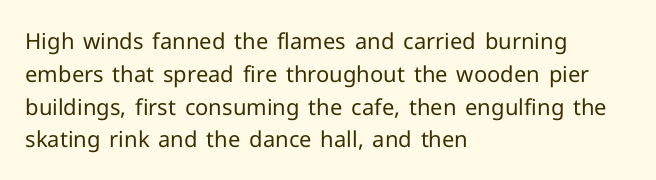
Descender tails drop into unmarked territory. Vertically, the passage feels balanced, rows spaced as you'd expect. The typesetter chose a ragged-right arrangement here. The typography opts for an upright posture over an oblique one. The rendering keeps characters at their native spacing. Stroke mass is kept to a normal reading level or below.
